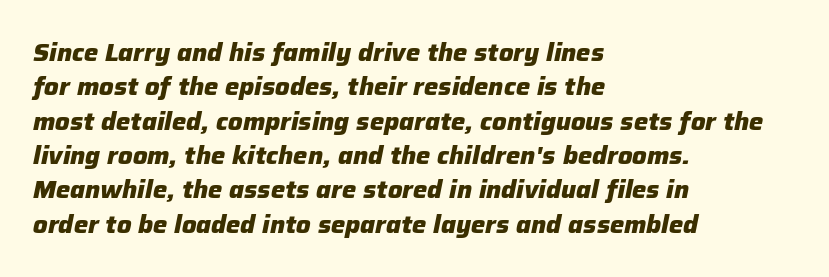
The image shows 24 px bold type, italic (leaning right); set left-aligned, normal line spacing (1.43x), normal letter spacing, not underlined.
